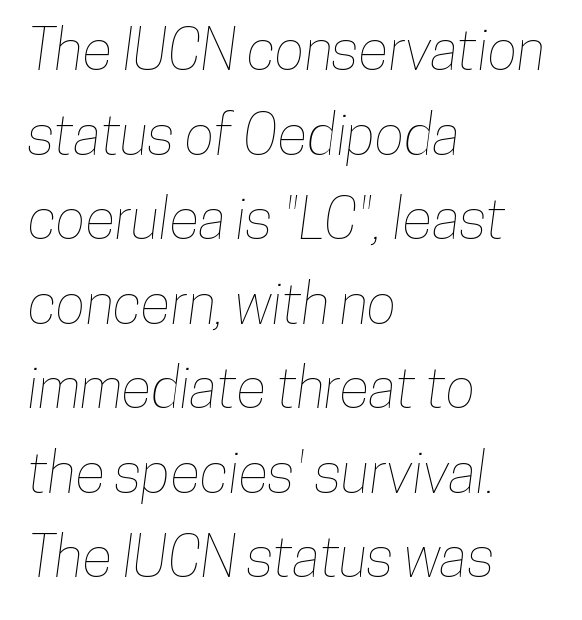
The image shows 56 px condensed type; set left-aligned, normal line spacing (1.51x), normal letter spacing, not underlined; low stroke contrast and a medium x-height.
